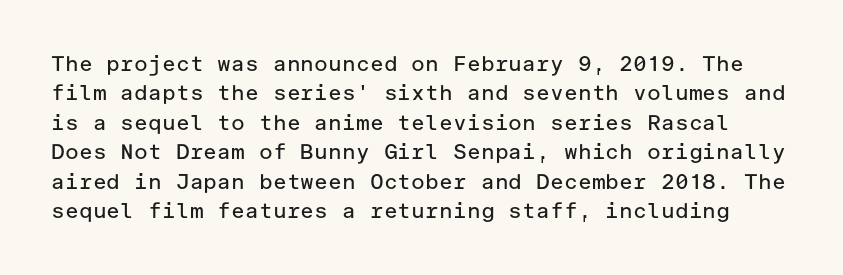
Designer's note — italics off, roman on. Lines of text with bare space underneath. The lines sit at an ordinary, default distance from one another. The tracking reads as untouched default to a designer's eye.
